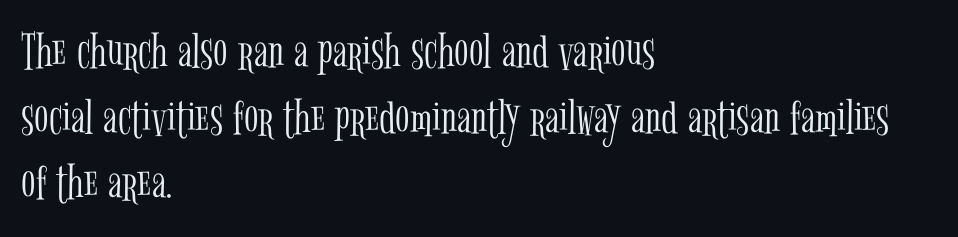
{"serif": "yes", "italic": "no", "bold": "no", "weight": "light", "width": "condensed", "stroke_contrast": "low", "x_height": "medium", "monospaced": "no", "underline": "no", "align": "left", "line_spacing_ratio": 1.24, "letter_spacing": "normal", "letter_spacing_em": 0.0, "glyph_px": 53}
